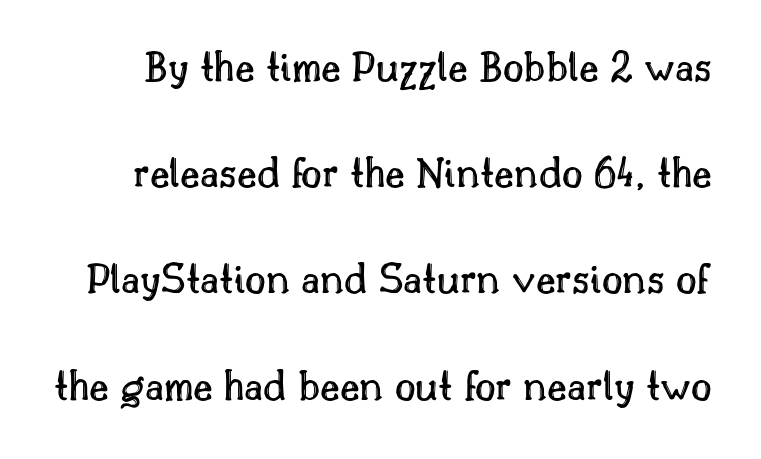
Q: Is the text italic (slanted)? A: No, it is upright.
Q: Is the text underlined? A: No.
Q: Is the spacing between letters normal or unusually wide? A: Normal.
Q: Is the spacing between lines tight, normal or loose? A: Loose.
Q: Width (condensed, normal, or wide)? A: Normal.
Q: x-height? A: Small.
Q: Monospaced? A: No.
